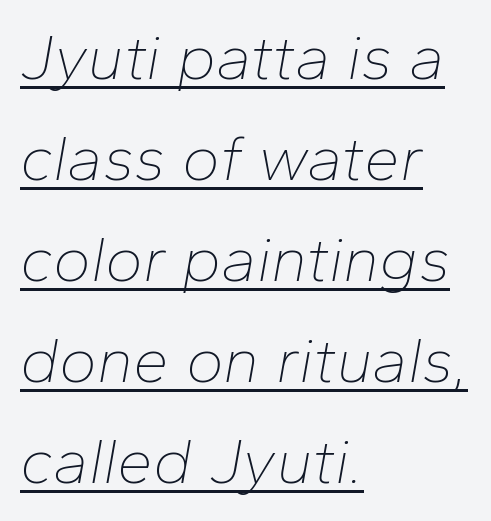
Leading matches the norm, producing a regular column. A rule runs beneath these lines of type. A typesetter would call this proportional, since set widths differ per character. If you drew a ruler down the left edge, every line would touch it. Words appear dense and cohesive because spacing is normal.
